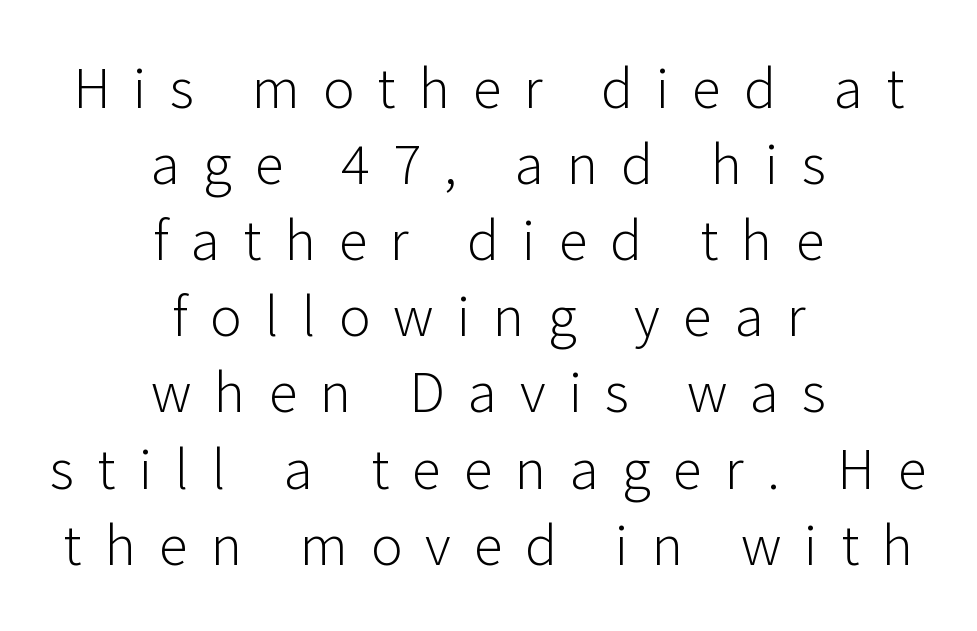
Each word looks stretched out because of the extra space between its letters. The compositor balanced each line on the midline. Weight: not bold — regular or lighter. The characters display no serif detailing; their extremities are plain.
